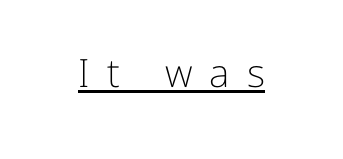
{"serif": "no", "italic": "no", "bold": "no", "weight": "light", "width": "normal", "stroke_contrast": "low", "x_height": "medium", "monospaced": "no", "underline": "yes", "letter_spacing": "wide", "letter_spacing_em": 0.44, "glyph_px": 39}
